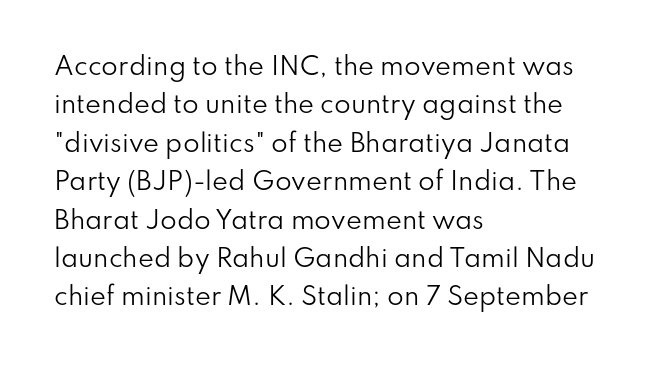
The image shows 24 px text type, upright; set left-aligned, normal line spacing (1.6x), normal letter spacing, not underlined.
